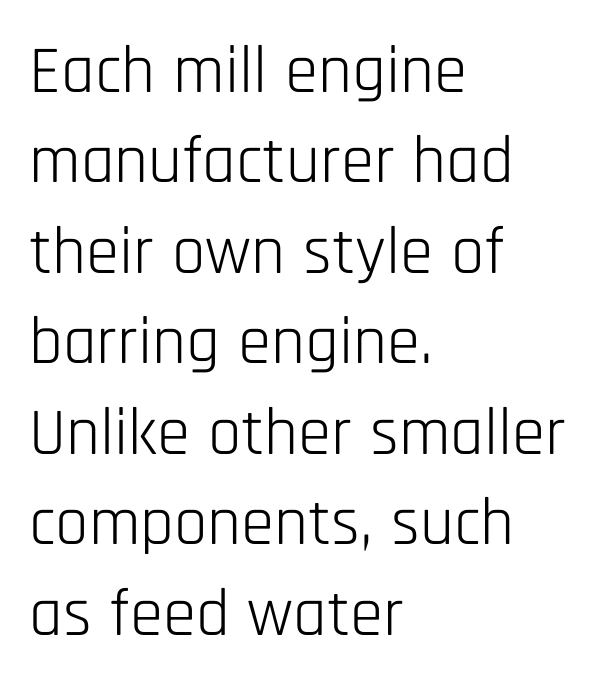
The image shows 67 px light, condensed sans-serif type, upright; set left-aligned, normal line spacing (1.35x), normal letter spacing, not underlined; low stroke contrast and a large x-height.
